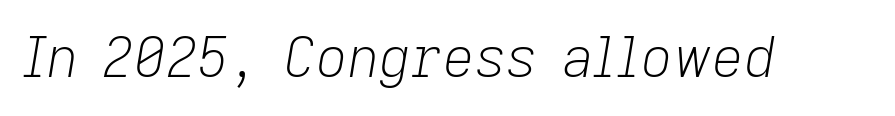
Q: Is the text bold? A: No.
Q: Is the text italic (slanted)? A: Yes, it leans right by about 9 degrees.
Q: Is the text underlined? A: No.
Q: Is the spacing between letters normal or unusually wide? A: Normal.
Q: Width (condensed, normal, or wide)? A: Normal.
Q: Stroke contrast? A: Low.
Q: x-height? A: Medium.
Q: Monospaced? A: No.
